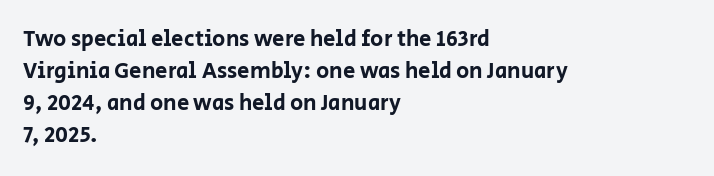
The image shows 22 px text type, upright; set left-aligned, normal line spacing (1.46x), normal letter spacing, not underlined.
